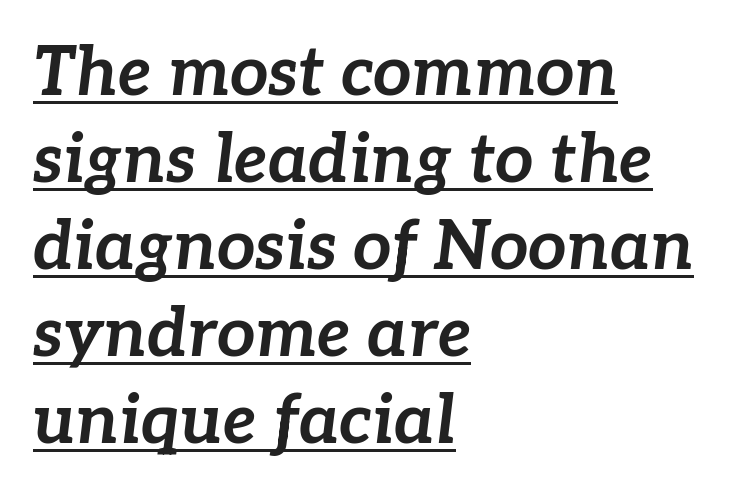
The image shows 68 px bold type, italic (leaning right); set left-aligned, normal line spacing (1.28x), normal letter spacing, underlined; low stroke contrast and a medium x-height.
